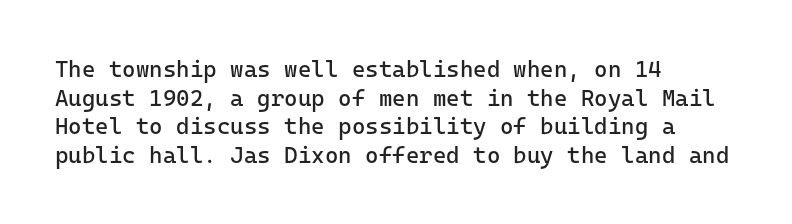
Beneath every word, the page is bare. On a weight scale, this lands at 450 or below. Look at the tracking — it's just the regular setting, nothing added. The typesetter chose a ragged-right arrangement here. Upright lettering throughout.
